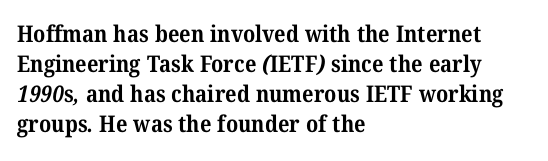
Q: Is the text bold? A: Yes.
Q: Is the text underlined? A: No.
Q: How is the paragraph aligned? A: Left-aligned.
Q: Is the spacing between letters normal or unusually wide? A: Normal.
Q: Is the spacing between lines tight, normal or loose? A: Normal.
